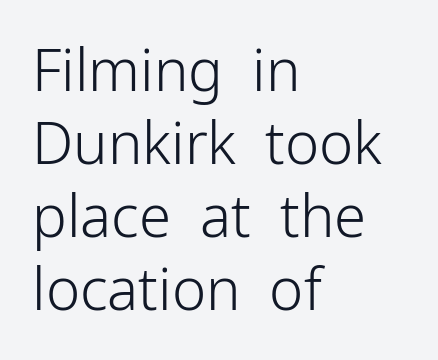
A sans-serif font was chosen for this passage. Students, note that the glyphs here touch the page at normal intervals. Letters rest on an invisible, unmarked baseline. What's the leading like? Ordinary, nothing unusual.
